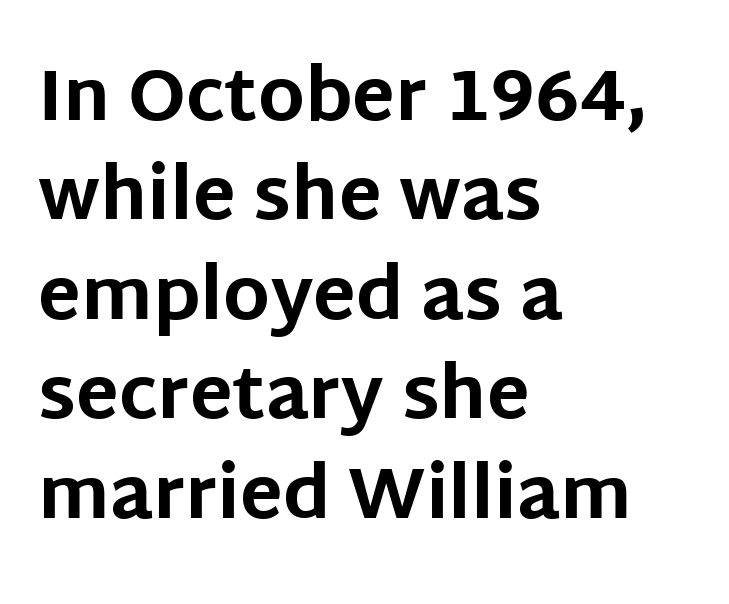
Spacing between characters is what you'd get straight out of the box. These lines sit exactly where default settings would place them. A typesetter would call this proportional, since set widths differ per character. Caption: bold face, heavy strokes.
